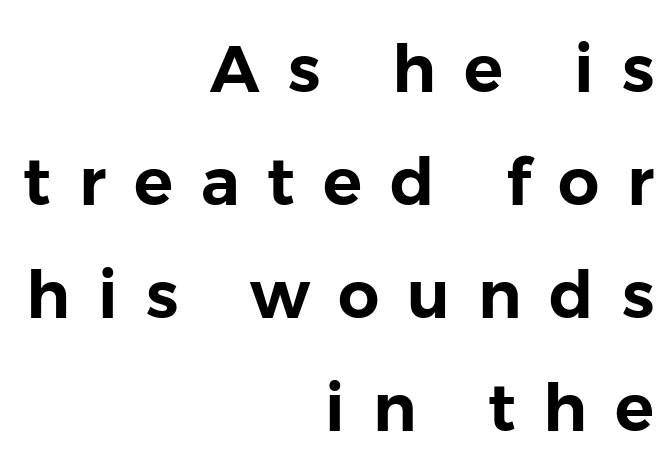
Q: Is the text italic (slanted)? A: No, it is upright.
Q: Is the typeface a serif or a sans-serif typeface? A: Sans-serif.
Q: Is the text underlined? A: No.
Q: How is the paragraph aligned? A: Right-aligned.
Q: Is the spacing between letters normal or unusually wide? A: Unusually wide.
Q: Width (condensed, normal, or wide)? A: Normal.
Q: Stroke contrast? A: Low.
Q: x-height? A: Medium.
Q: Monospaced? A: No.
